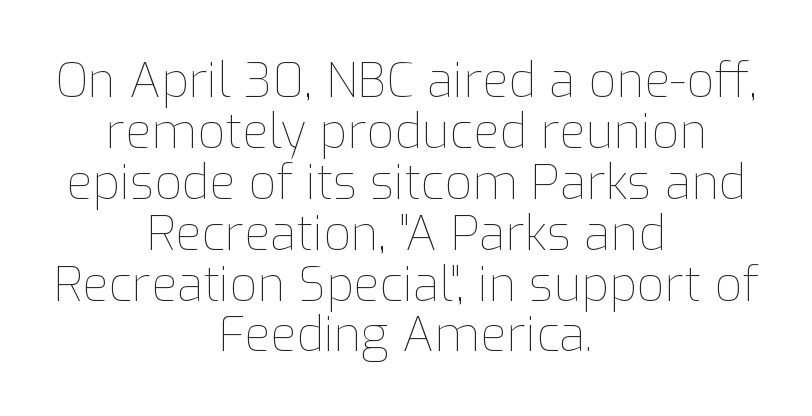
Upright lettering throughout. Each line is balanced around a shared central axis. The space directly below the letters is spotless. On a weight scale, this lands at 450 or below.
